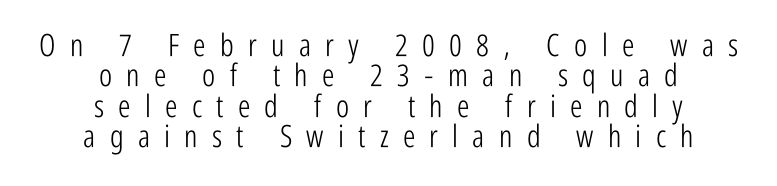
The passage shown is typeset with a sans-serif family. A clean baseline with only descenders dipping below it. Stroke thickness stays within the range of a standard reading face or lighter. Quick note: not italic, upright. The text block is weighted toward neither margin, spreading evenly from the middle.
